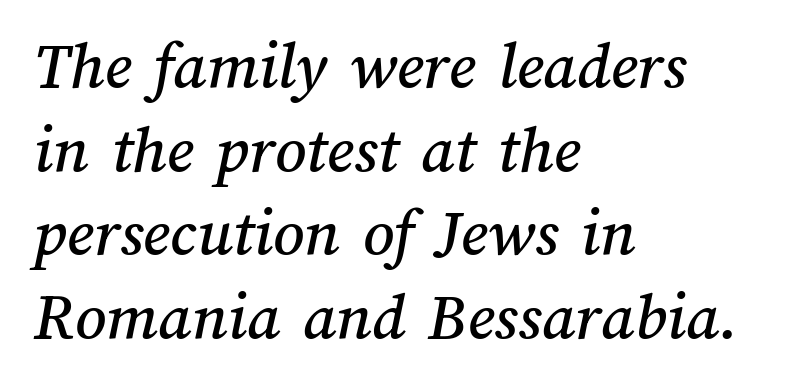
Q: Is the text underlined? A: No.
Q: How is the paragraph aligned? A: Left-aligned.
Q: Is the spacing between letters normal or unusually wide? A: Normal.
Q: Width (condensed, normal, or wide)? A: Normal.
Q: Stroke contrast? A: Medium.
Q: x-height? A: Medium.
Q: Monospaced? A: No.
